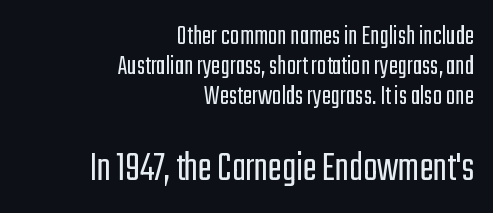
The image shows 42 px light, condensed sans-serif type, upright; set right-aligned, tight line spacing (1.08x), normal letter spacing, not underlined; the second (bottom) block is 1.5x larger; low stroke contrast and a medium x-height.
